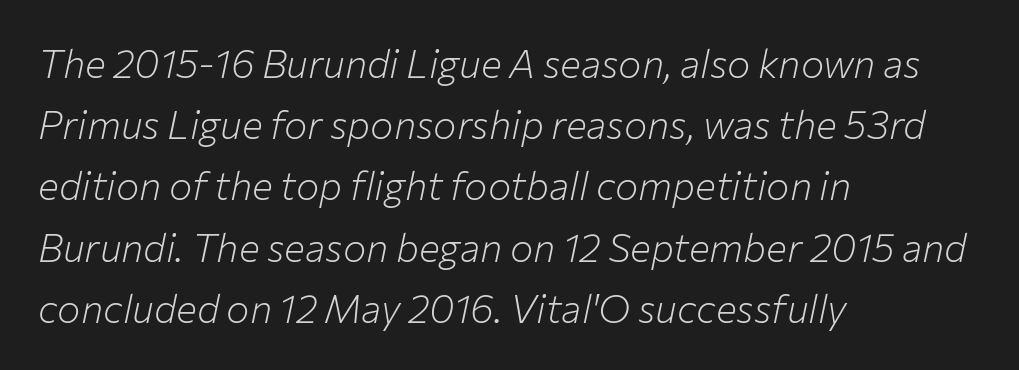
Do the characters align in a grid? No, the font is proportional. Does the leading feel generous? No, just average. Notice how the stems are inclined rather than vertical — that's the hallmark of italics. The horizontal fit of the characters is conventional and even.
